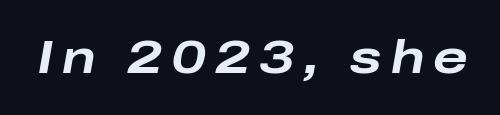
Q: Is the text bold? A: Yes.
Q: Is the text italic (slanted)? A: Yes, it leans right by about 10 degrees.
Q: Is the text underlined? A: No.
Q: Width (condensed, normal, or wide)? A: Wide.
Q: Stroke contrast? A: Low.
Q: x-height? A: Medium.
Q: Monospaced? A: No.
